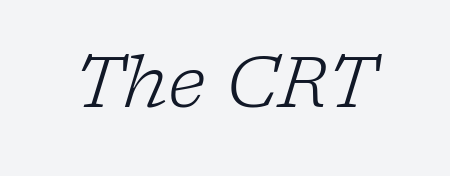
Look at the bottom of the vertical strokes: they flare into serifs here. Beneath every word, the page is bare. Look at the tracking — it's just the regular setting, nothing added. Ink coverage per letter is moderate at most. The rendering applies a slant to the glyphs. The letters advance in unequal steps, a hallmark of proportional type.
